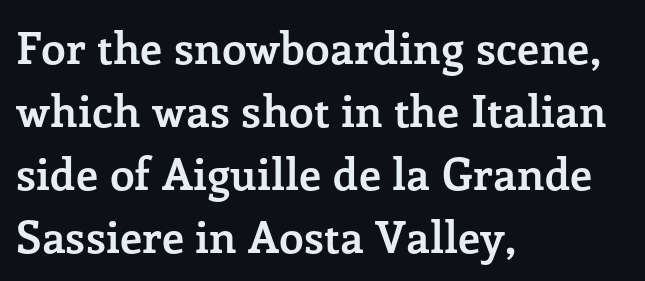
The glyphs have the mass of a bold cut. Unlike a clean sans, this face finishes its strokes with serifs. Plain, unruled lines of type. Proportional: the letters do not fall into vertical columns.
